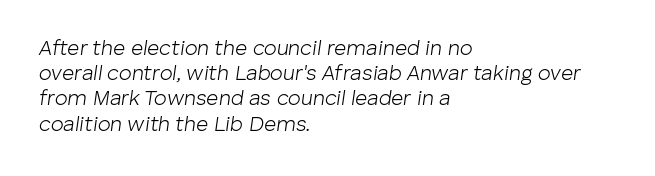
The image shows 21 px text type, italic (leaning right); set left-aligned, line spacing 1.2x, normal letter spacing, not underlined.
